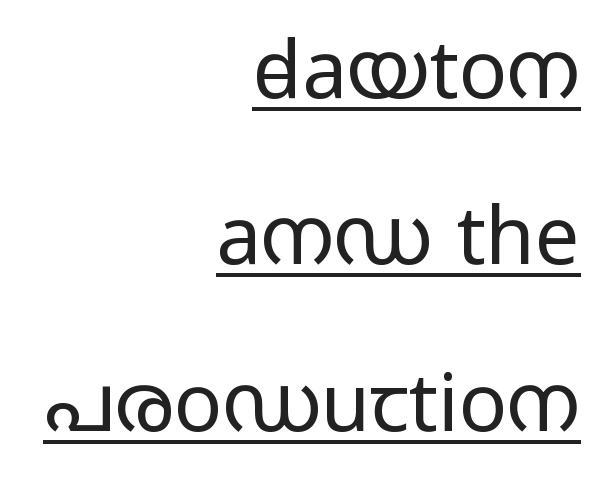
The image shows 80 px regular-weight, wide sans-serif type, upright; set right-aligned, loose line spacing (2.08x), normal letter spacing, underlined; low stroke contrast and a medium x-height.
